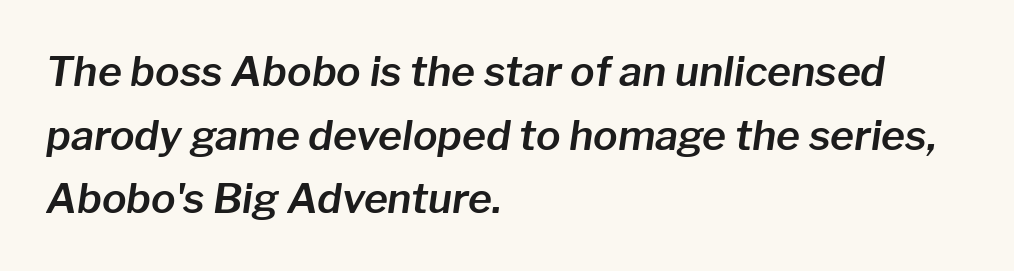
How are the letters spaced? Ordinarily, with no added tracking. The rendering applies a slant to the glyphs. This block has exactly the height ordinary leading produces. Leftover space on each line is placed entirely after the last word. Any mark beneath the type? The region is blank. The letters advance in unequal steps, a hallmark of proportional type.
